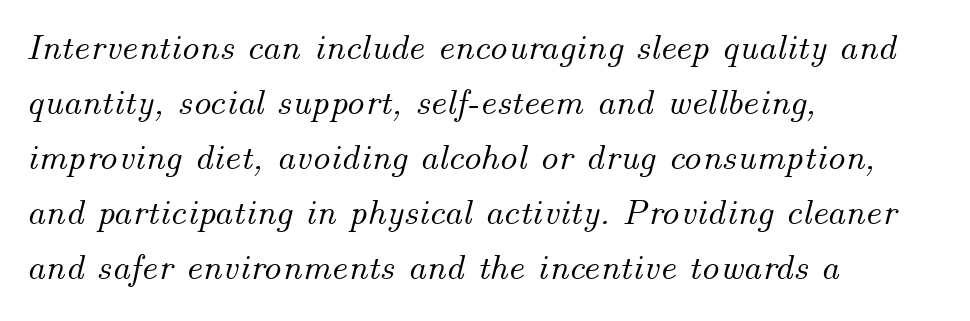
{"italic": "yes", "lean": "right", "slant_degrees": 14, "width": "normal", "stroke_contrast": "medium", "x_height": "small", "monospaced": "no", "underline": "no", "align": "left", "line_spacing": "normal", "line_spacing_ratio": 1.53, "letter_spacing": "normal", "letter_spacing_em": 0.0, "glyph_px": 36}
